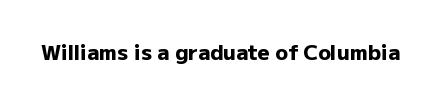
Q: Is the text bold? A: Yes.
Q: Is the text italic (slanted)? A: No, it is upright.
Q: Is the text underlined? A: No.
Q: Is the spacing between letters normal or unusually wide? A: Normal.
